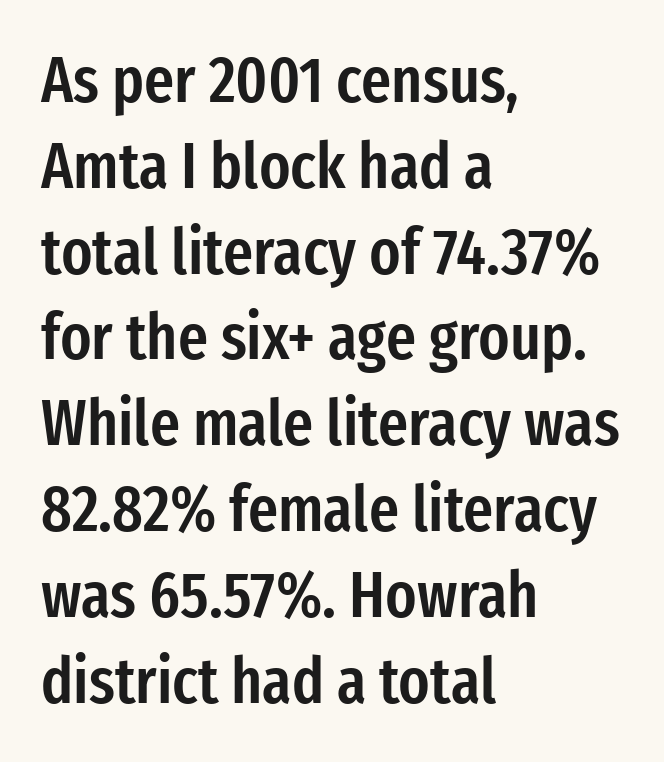
{"serif": "no", "italic": "no", "bold": "semi", "weight": "semibold", "width": "condensed", "stroke_contrast": "low", "x_height": "medium", "monospaced": "no", "underline": "no", "align": "left", "line_spacing": "normal", "line_spacing_ratio": 1.32, "letter_spacing": "normal", "letter_spacing_em": 0.0, "glyph_px": 65}
